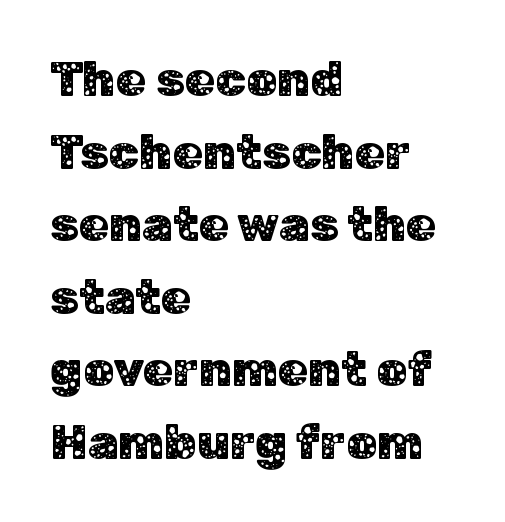
The image shows 49 px sans-serif type, upright; set left-aligned, normal line spacing (1.48x), normal letter spacing, not underlined; low stroke contrast and a medium x-height.
